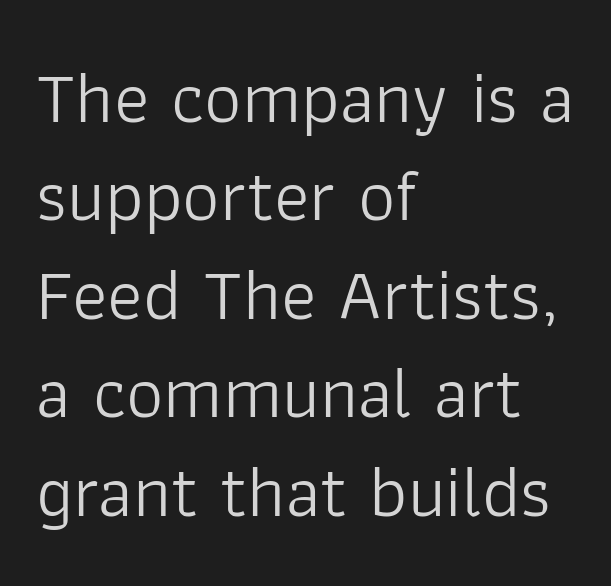
The image shows 74 px light sans-serif type, upright; set left-aligned, normal line spacing (1.33x), normal letter spacing, not underlined; low stroke contrast and a medium x-height.
